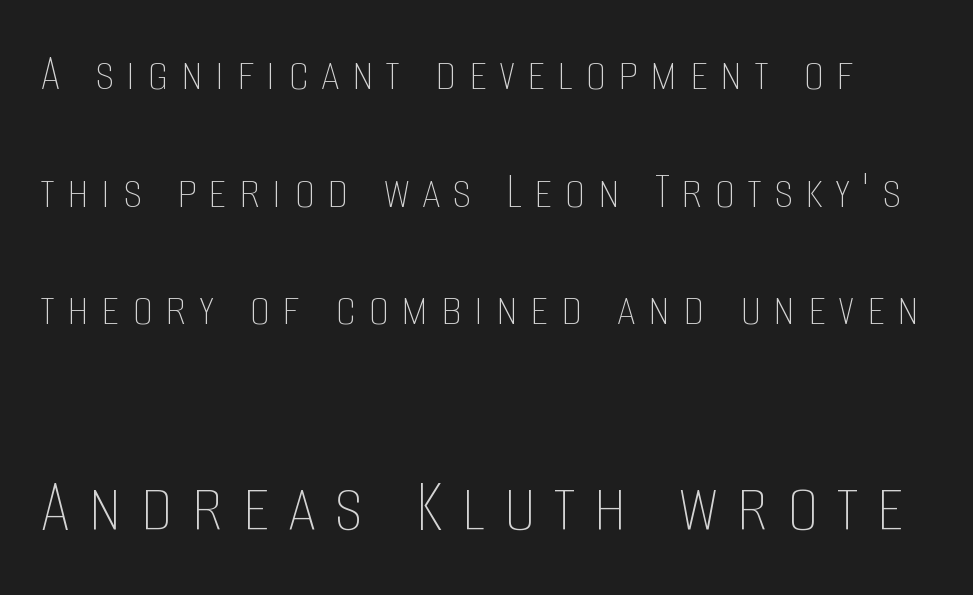
The image shows 80 px thin, condensed type, upright; set loose line spacing (2.22x), unusually wide letter spacing (+0.23 em), not underlined; the second (bottom) block is 1.51x larger; low stroke contrast and a large x-height.
